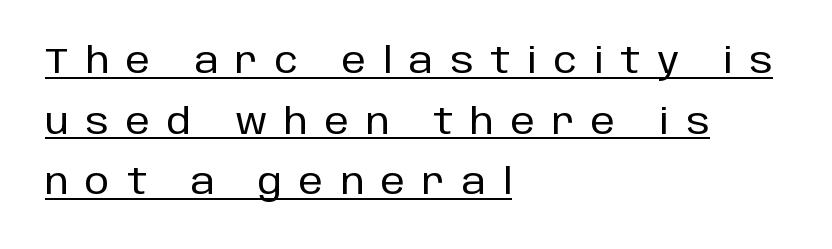
Q: Is the text italic (slanted)? A: No, it is upright.
Q: Is the typeface a serif or a sans-serif typeface? A: Sans-serif.
Q: Is the text underlined? A: Yes.
Q: How is the paragraph aligned? A: Left-aligned.
Q: Is the spacing between letters normal or unusually wide? A: Unusually wide.
Q: Width (condensed, normal, or wide)? A: Normal.
Q: Stroke contrast? A: Low.
Q: x-height? A: Large.
Q: Monospaced? A: No.
